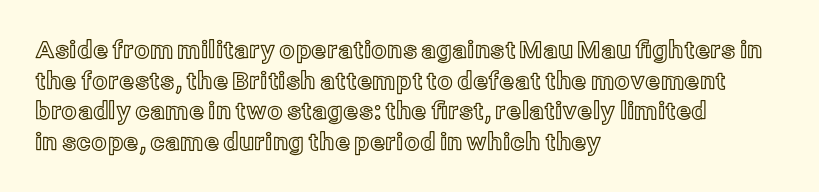
These lines stack with their left ends in a neat column. This sample uses plain, unmodified letter spacing. Rows of type keep a routine distance in the vertical direction. The glyphs are unaccompanied by any horizontal stroke below them. Vertical strokes here are truly vertical.
